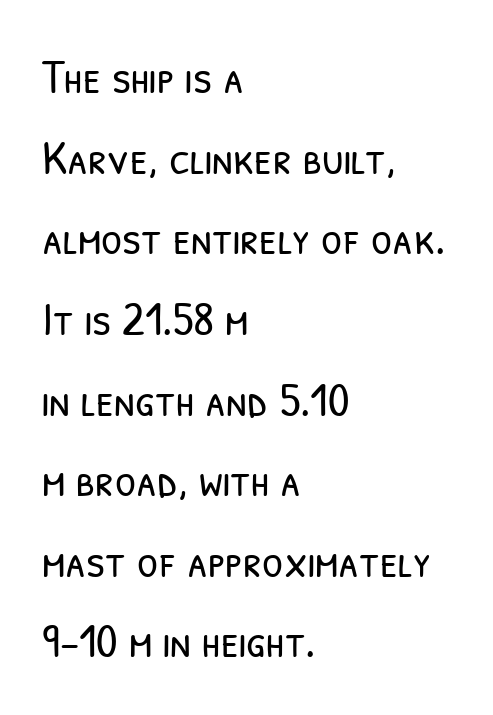
The image shows 48 px light, condensed sans-serif type; set left-aligned, normal line spacing (1.68x), normal letter spacing, not underlined; low stroke contrast and a medium x-height.
